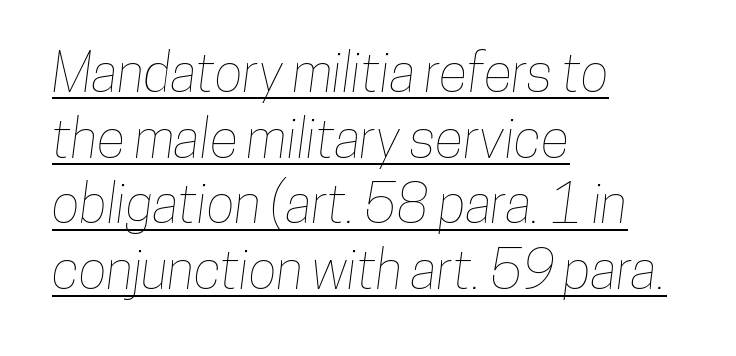
The specimen includes a rule beneath the text block's lines. This sample is left-justified, so line endings fall wherever the words run out. The passage shown has conventional tracking throughout. This sample has the flowing, uneven cadence of proportional lettering.
